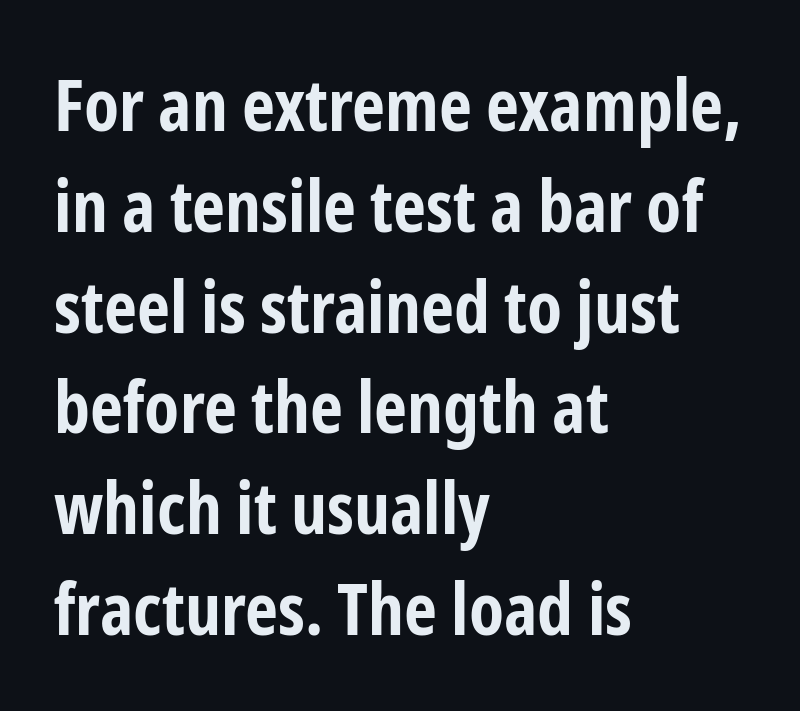
The image shows 72 px bold, condensed sans-serif type, upright; set left-aligned, normal line spacing (1.4x), normal letter spacing, not underlined; low stroke contrast and a medium x-height.
